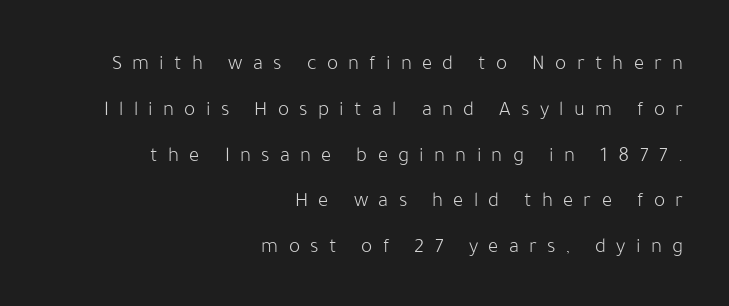
You could only call the tracking loose — the letters float apart. Honestly, the rows look like they've been pulled way apart. Letters have the restrained weight of plain body copy at most. Ascenders rise straight up at ninety degrees.
